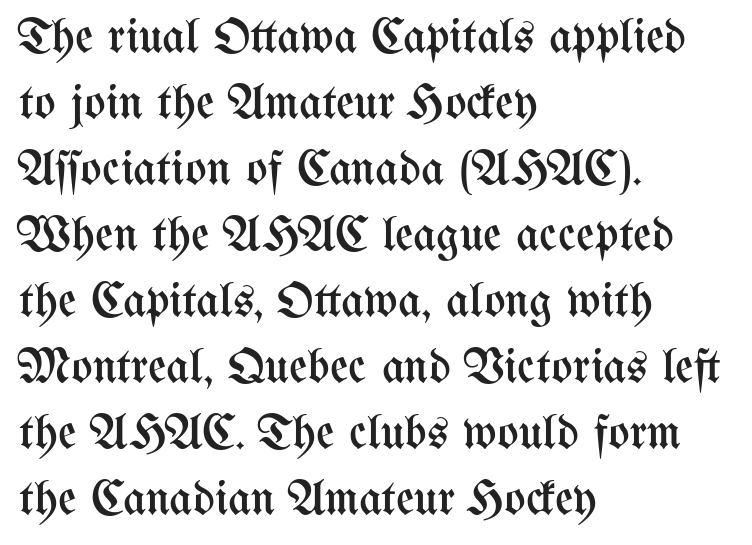
Evenly set lines give the paragraph a standard silhouette. Letters rest on an invisible, unmarked baseline. Left-aligned paragraph, ragged on the right. Inter-character spacing is left at the font's built-in metrics.
